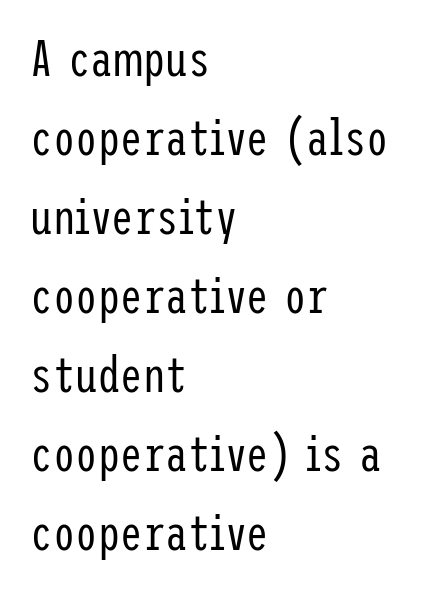
The image shows 50 px regular-weight, condensed sans-serif type, upright; set left-aligned, normal line spacing (1.58x), normal letter spacing, not underlined; low stroke contrast and a medium x-height.
